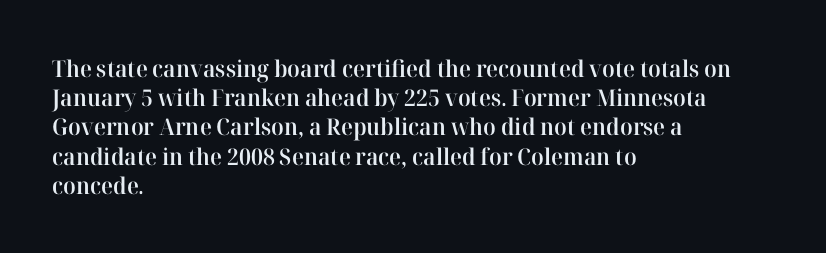
Every row of glyphs begins at an identical x-position on the left. Quick note: not italic, upright. A typesetter would call this zero additional tracking. Check under the words: just untouched page.
